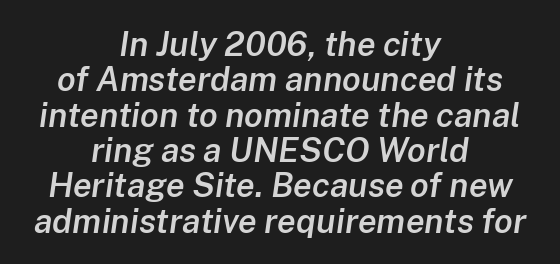
The image shows 34 px semibold type, italic (leaning right); set centered, tight line spacing (1.04x), normal letter spacing, not underlined; low stroke contrast and a medium x-height.
